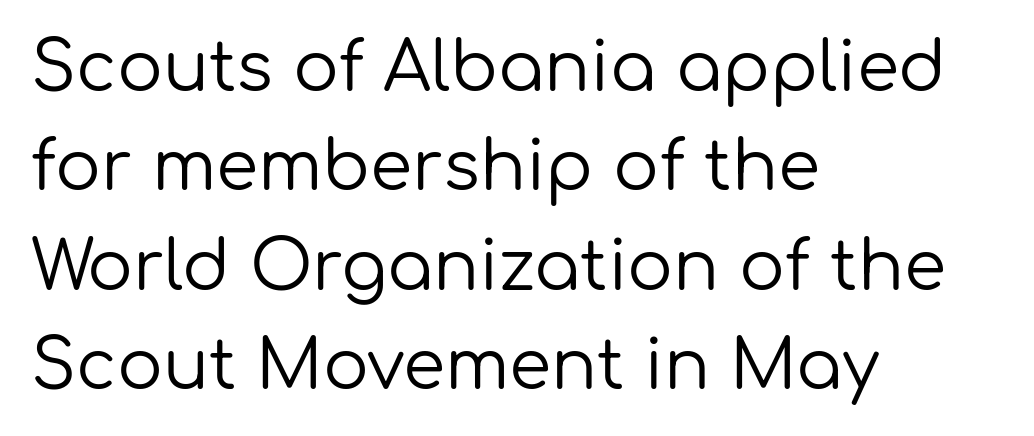
Q: Is the text bold? A: No.
Q: Is the text italic (slanted)? A: No, it is upright.
Q: Is the typeface a serif or a sans-serif typeface? A: Sans-serif.
Q: Is the text underlined? A: No.
Q: How is the paragraph aligned? A: Left-aligned.
Q: Is the spacing between letters normal or unusually wide? A: Normal.
Q: Is the spacing between lines tight, normal or loose? A: Normal.
Q: Width (condensed, normal, or wide)? A: Normal.
Q: Stroke contrast? A: Low.
Q: x-height? A: Medium.
Q: Monospaced? A: No.
